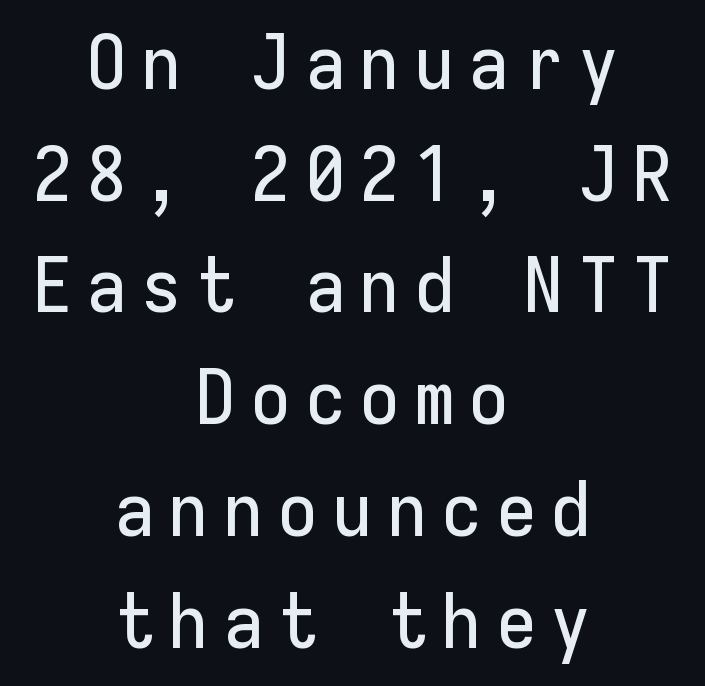
Q: Is the text italic (slanted)? A: No, it is upright.
Q: Is the typeface a serif or a sans-serif typeface? A: Sans-serif.
Q: Is the text underlined? A: No.
Q: How is the paragraph aligned? A: Centered.
Q: Is the spacing between lines tight, normal or loose? A: Normal.
Q: Width (condensed, normal, or wide)? A: Normal.
Q: Stroke contrast? A: Low.
Q: x-height? A: Medium.
Q: Monospaced? A: Yes.
